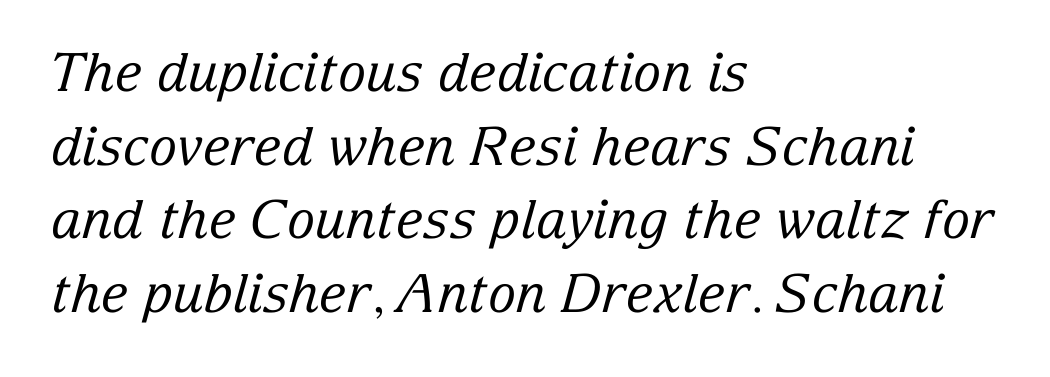
The image shows 53 px regular-weight serif type, italic (leaning right); set left-aligned, normal line spacing (1.39x), normal letter spacing, not underlined; low stroke contrast and a medium x-height.
